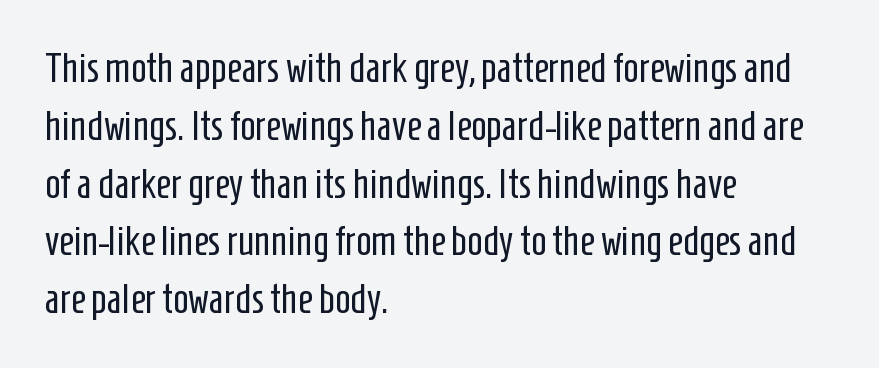
The image shows 41 px regular-weight, condensed sans-serif type, upright; set left-aligned, normal line spacing (1.41x), normal letter spacing, not underlined; low stroke contrast and a medium x-height.
